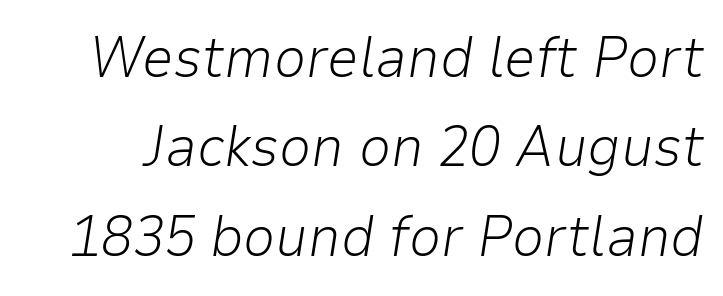
Q: Is the text bold? A: No.
Q: Is the text italic (slanted)? A: Yes, it leans right by about 9 degrees.
Q: Is the text underlined? A: No.
Q: Is the spacing between letters normal or unusually wide? A: Normal.
Q: Is the spacing between lines tight, normal or loose? A: Normal.
Q: Width (condensed, normal, or wide)? A: Normal.
Q: Stroke contrast? A: Low.
Q: x-height? A: Medium.
Q: Monospaced? A: No.
